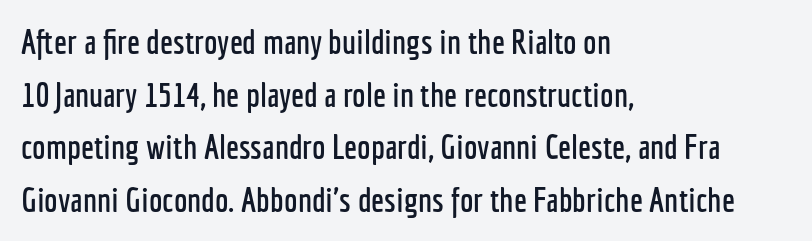
Ascenders rise straight up at ninety degrees. Caption: standard tracking, unaltered. Think of a printed novel: that variable character pitch is what you see here. The designer left line spacing at the default. The glyphs are unaccompanied by any horizontal stroke below them.
